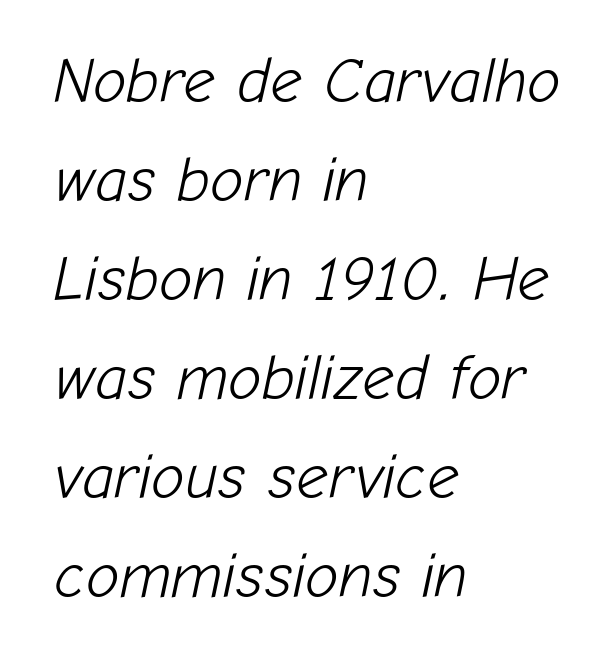
{"italic": "yes", "lean": "right", "slant_degrees": 12, "bold": "no", "weight": "light", "width": "normal", "stroke_contrast": "low", "x_height": "medium", "monospaced": "no", "underline": "no", "align": "left", "line_spacing": "normal", "line_spacing_ratio": 1.57, "letter_spacing": "normal", "letter_spacing_em": 0.0, "glyph_px": 63}
